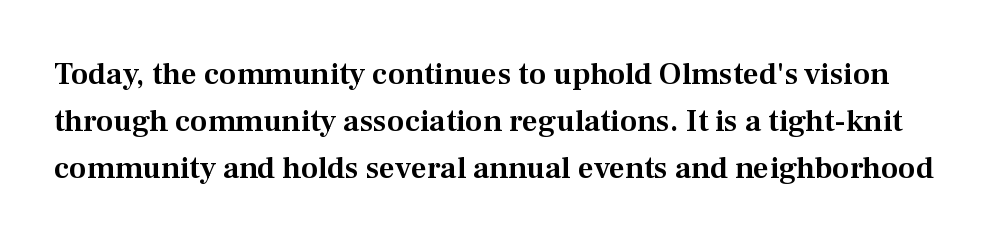
{"serif": "yes", "italic": "no", "width": "normal", "stroke_contrast": "medium", "x_height": "medium", "monospaced": "no", "underline": "no", "line_spacing": "normal", "line_spacing_ratio": 1.52, "letter_spacing": "normal", "letter_spacing_em": 0.0, "glyph_px": 31}
